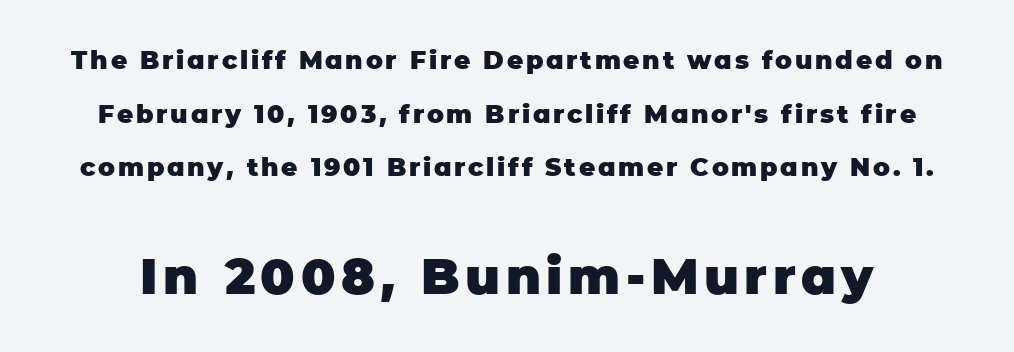
Letters rest on an invisible, unmarked baseline. The strokes are fattened all the way to bold. Vertical spacing — loose. The face used here is proportionally spaced, like ordinary book or web type. Character size in the trailing block exceeds that of the leading block.
